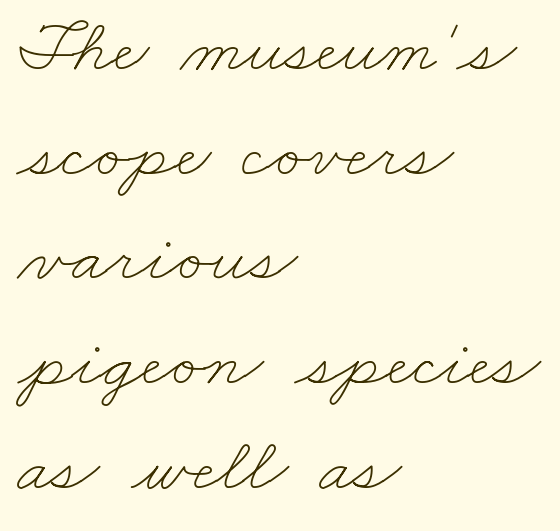
The letters look calm and open, with moderate or lighter stems. The glyphs are unaccompanied by any horizontal stroke below them. This rendering uses left alignment, leaving the right contour irregular. Here the designer chose a conventional face with non-uniform glyph widths. Inter-character spacing is left at the font's built-in metrics. Is there much room between lines? A standard amount, neither cramped nor airy.
